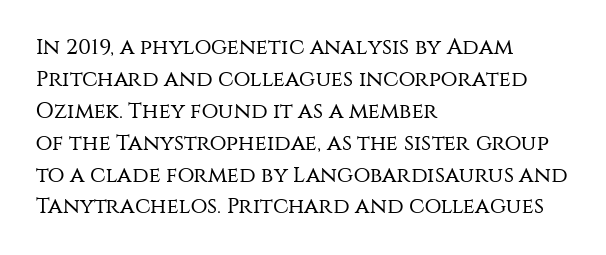
Q: Is the text bold? A: No.
Q: Is the text italic (slanted)? A: No, it is upright.
Q: Is the text underlined? A: No.
Q: How is the paragraph aligned? A: Left-aligned.
Q: Is the spacing between letters normal or unusually wide? A: Normal.
Q: Is the spacing between lines tight, normal or loose? A: Normal.
